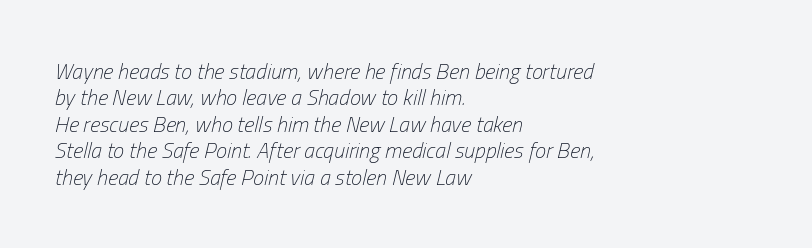
Decoration check: the copy has no underline. Caption: face not bold, strokes unweighted. It's the slanting kind of type. The setting favours the left margin, as ordinary paragraphs usually do. Caption: standard tracking, unaltered.
